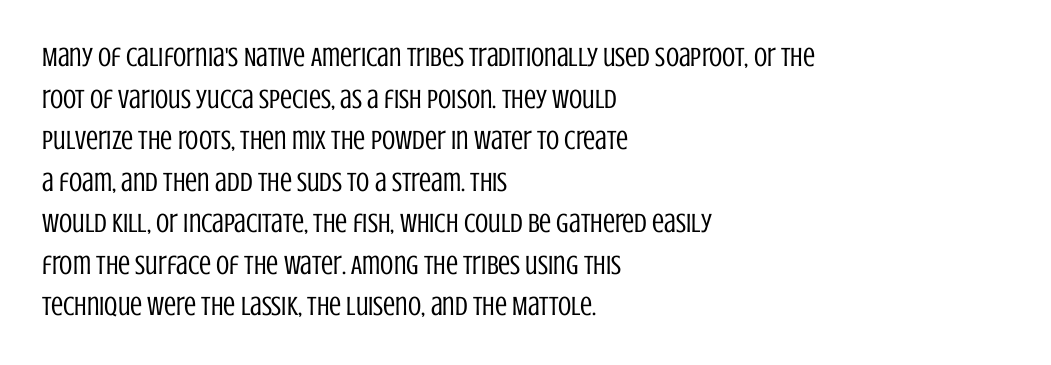
This sample uses an upright cut, with every glyph sitting square on the baseline. Lines of text with bare space underneath. The setting favours the left margin, as ordinary paragraphs usually do. Leading: standard. The typesetting does not lean heavy: it is not bold. You could call the tracking neutral — neither tight nor loose.
